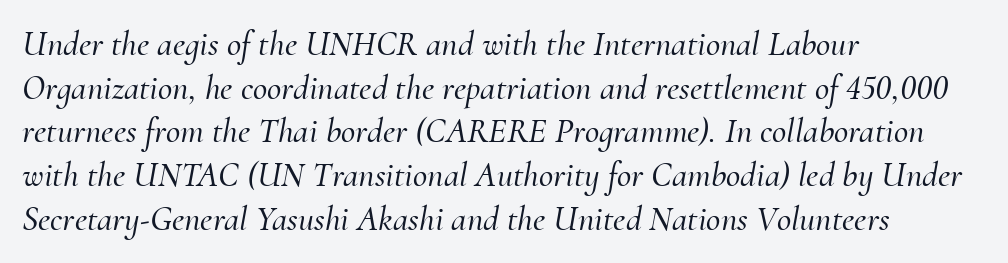
A typesetter would call this proportional, since set widths differ per character. Teacher's note: observe the even left margin — that is flush-left alignment. The type is set solid horizontally, with unmodified tracking. A typesetter would label this face a serif. Honestly, the row spacing looks completely unremarkable.
